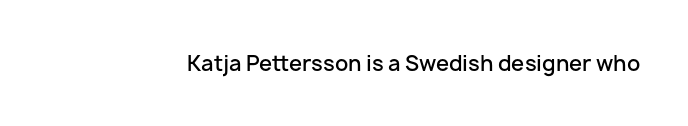
The image shows 21 px text type, upright; set normal letter spacing, not underlined.
